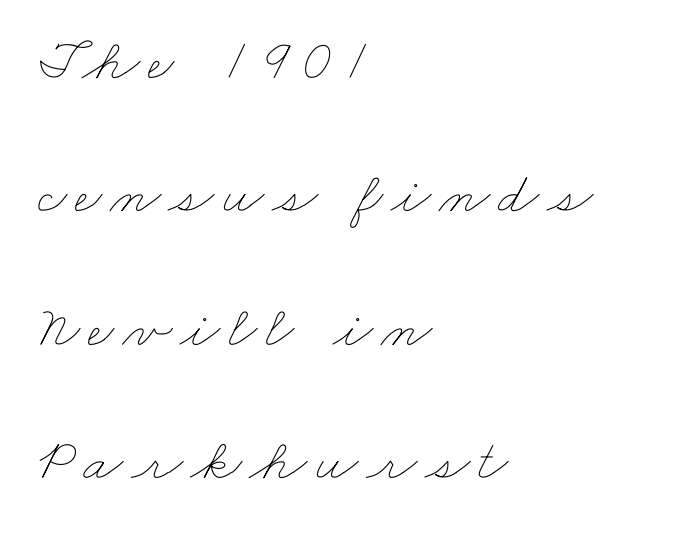
The paragraph has a hard left edge and a soft right edge. Interline gaps are noticeably wide in this sample. Note the varied advance widths — an 'i' is clearly narrower than an 'm'. The gap between lines stays unmarked.
